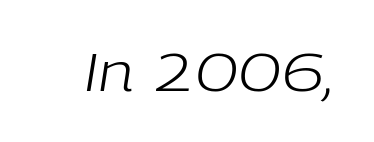
{"italic": "yes", "lean": "right", "slant_degrees": 9, "bold": "no", "weight": "light", "width": "normal", "stroke_contrast": "low", "x_height": "medium", "monospaced": "no", "underline": "no", "letter_spacing": "normal", "letter_spacing_em": 0.0, "glyph_px": 53}
